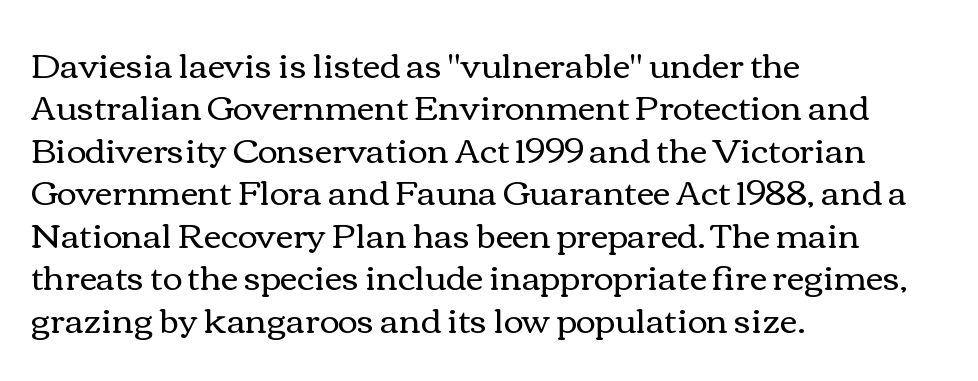
These lines were composed using upright roman letters. Glance below the letters and you will spot only blank space. Spacing verdict: proportional, widths tailored to each character. The lines in this sample share a left origin and differ only in where they stop. The horizontal fit of the characters is conventional and even.
